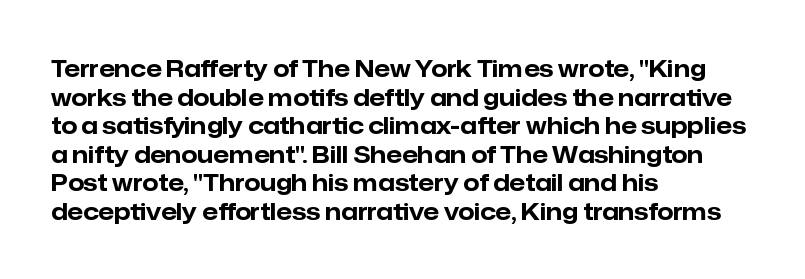
{"italic": "no", "bold": "yes", "underline": "no", "align": "left", "line_spacing_ratio": 1.24, "letter_spacing": "normal", "letter_spacing_em": 0.0, "glyph_px": 23}
